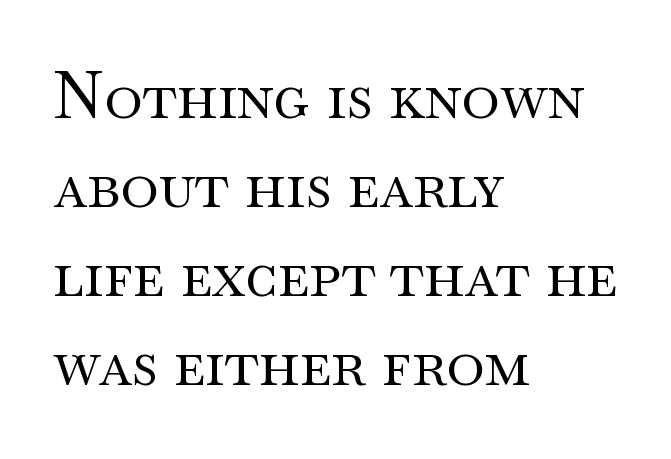
{"serif": "yes", "italic": "no", "bold": "no", "weight": "regular", "width": "wide", "stroke_contrast": "medium", "x_height": "small", "monospaced": "no", "underline": "no", "align": "left", "line_spacing": "normal", "line_spacing_ratio": 1.37, "letter_spacing": "normal", "letter_spacing_em": 0.0, "glyph_px": 65}
